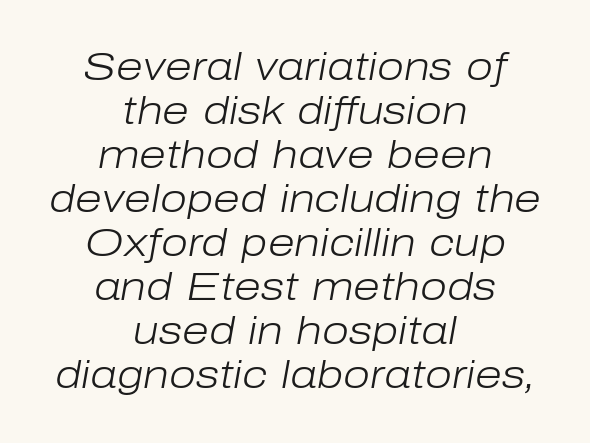
Q: Is the text bold? A: No.
Q: Is the text italic (slanted)? A: Yes, it leans right by about 10 degrees.
Q: Is the text underlined? A: No.
Q: How is the paragraph aligned? A: Centered.
Q: Is the spacing between letters normal or unusually wide? A: Normal.
Q: Is the spacing between lines tight, normal or loose? A: Tight.
Q: Width (condensed, normal, or wide)? A: Normal.
Q: Stroke contrast? A: Low.
Q: x-height? A: Medium.
Q: Monospaced? A: No.
